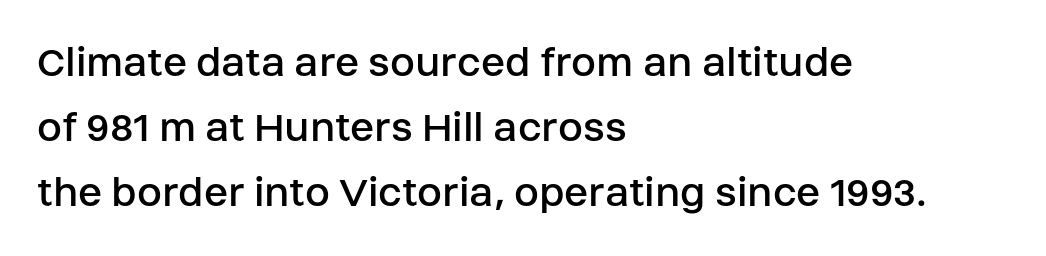
{"serif": "no", "italic": "no", "bold": "no", "weight": "regular", "width": "normal", "stroke_contrast": "low", "x_height": "large", "monospaced": "no", "underline": "no", "align": "left", "line_spacing": "normal", "line_spacing_ratio": 1.45, "letter_spacing": "normal", "letter_spacing_em": 0.0, "glyph_px": 45}
